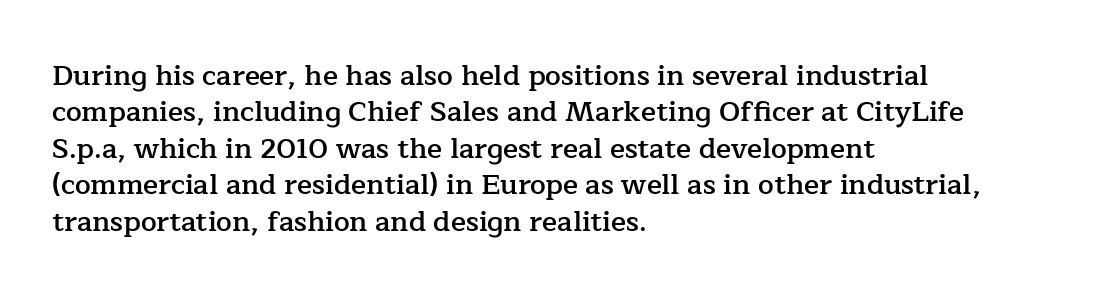
Q: Is the text bold? A: Semi-bold.
Q: Is the text italic (slanted)? A: No, it is upright.
Q: Is the typeface a serif or a sans-serif typeface? A: Serif.
Q: Is the text underlined? A: No.
Q: How is the paragraph aligned? A: Left-aligned.
Q: Is the spacing between letters normal or unusually wide? A: Normal.
Q: Is the spacing between lines tight, normal or loose? A: Normal.
Q: Width (condensed, normal, or wide)? A: Normal.
Q: Stroke contrast? A: Low.
Q: x-height? A: Medium.
Q: Monospaced? A: No.
